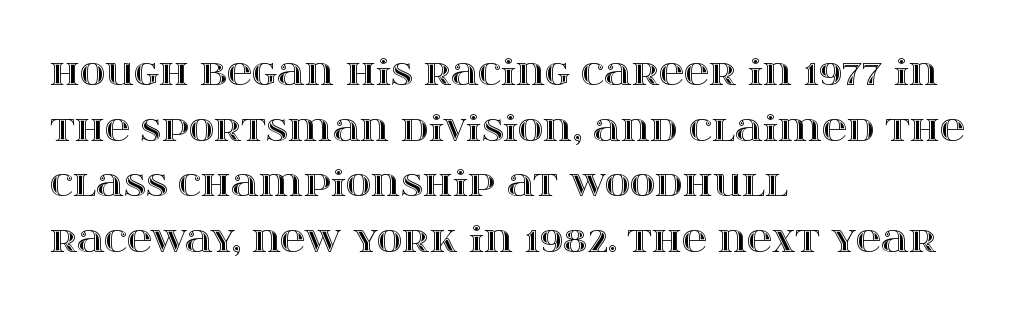
Spacing verdict: proportional, widths tailored to each character. Line beginnings align vertically; line endings do not. Short note: letters normally spaced. Evenly set lines give the paragraph a standard silhouette.
